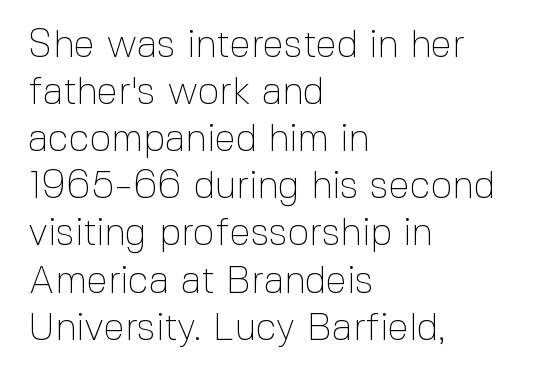
This is roman type, the default non-slanted kind. The rendering shows plain stroke endings on the letterforms — a sans-serif design. Caption: multi-line text, flush left, ragged right. Weight: regular or lighter.
